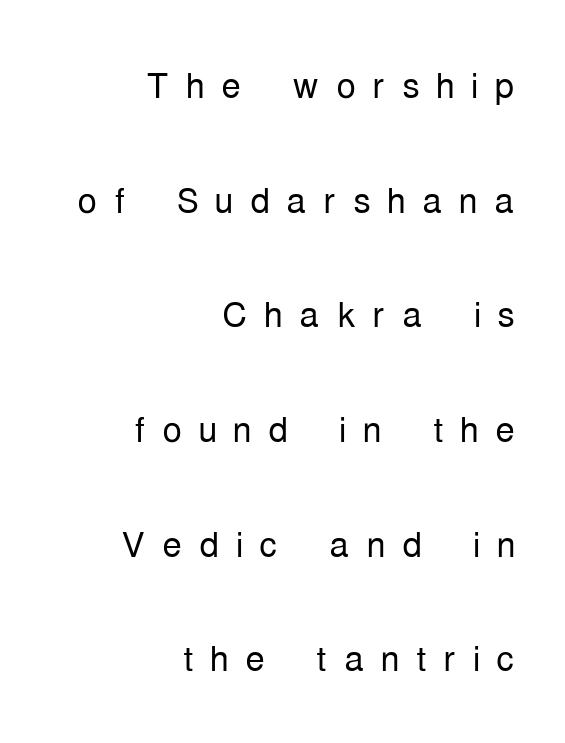
{"serif": "no", "italic": "no", "bold": "no", "weight": "light", "width": "condensed", "stroke_contrast": "low", "x_height": "medium", "monospaced": "no", "underline": "no", "align": "right", "line_spacing": "loose", "line_spacing_ratio": 2.34, "letter_spacing": "wide", "letter_spacing_em": 0.34, "glyph_px": 49}
